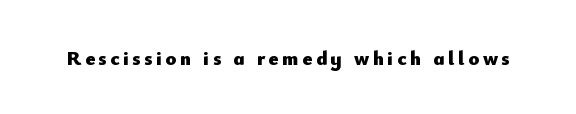
The image shows 20 px bold type, upright; set not underlined.
